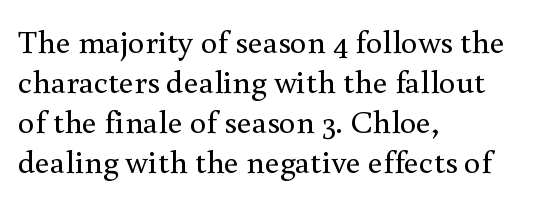
The image shows 33 px regular-weight serif type, upright; set left-aligned, line spacing 1.21x, normal letter spacing, not underlined; a small x-height.
